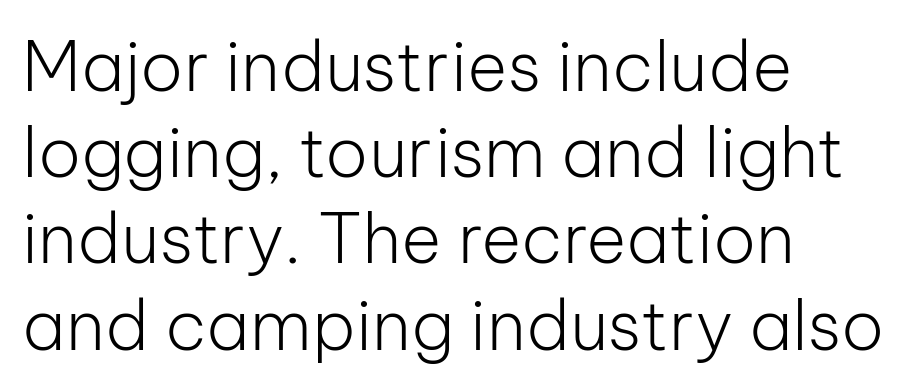
Q: Is the text bold? A: No.
Q: Is the text italic (slanted)? A: No, it is upright.
Q: Is the typeface a serif or a sans-serif typeface? A: Sans-serif.
Q: Is the text underlined? A: No.
Q: How is the paragraph aligned? A: Left-aligned.
Q: Is the spacing between letters normal or unusually wide? A: Normal.
Q: Is the spacing between lines tight, normal or loose? A: Normal.
Q: Width (condensed, normal, or wide)? A: Normal.
Q: Stroke contrast? A: Low.
Q: x-height? A: Medium.
Q: Monospaced? A: No.
